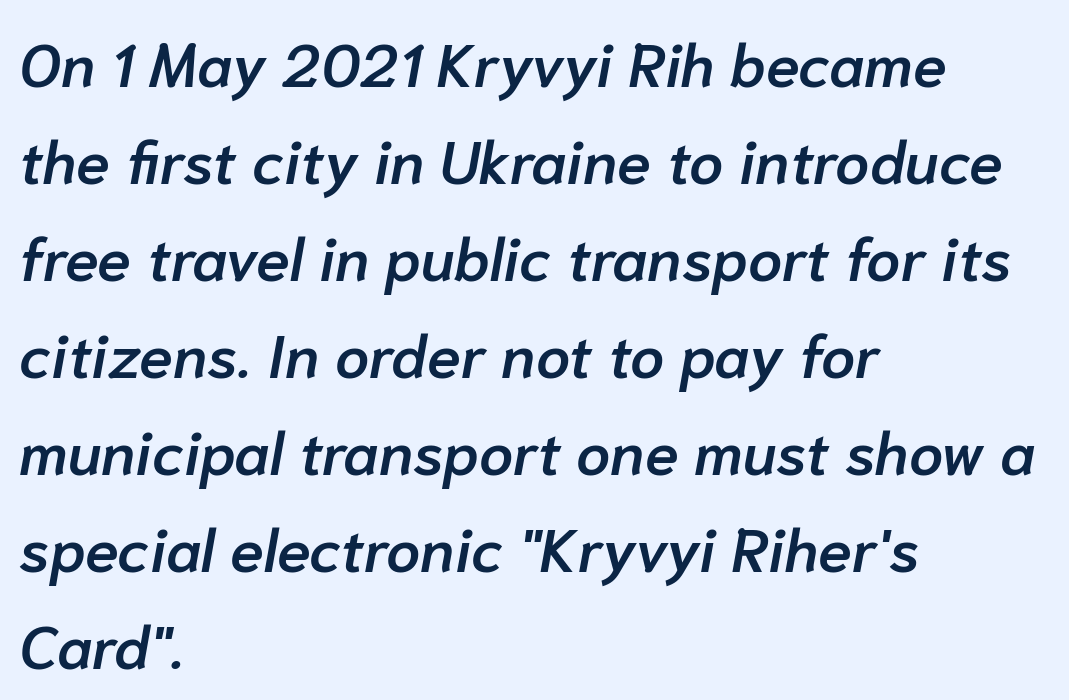
Q: Is the text bold? A: Semi-bold.
Q: Is the text italic (slanted)? A: Yes, it leans right by about 10 degrees.
Q: Is the text underlined? A: No.
Q: How is the paragraph aligned? A: Left-aligned.
Q: Is the spacing between letters normal or unusually wide? A: Normal.
Q: Is the spacing between lines tight, normal or loose? A: Normal.
Q: Width (condensed, normal, or wide)? A: Normal.
Q: Stroke contrast? A: Low.
Q: x-height? A: Medium.
Q: Monospaced? A: No.
